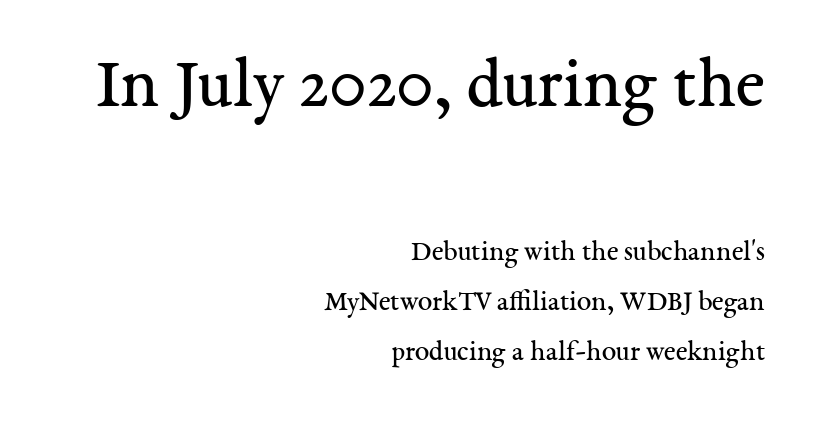
The image shows 73 px regular-weight serif type, upright; set right-aligned, line spacing 1.73x, normal letter spacing, not underlined; the first (top) block is 2.52x larger; medium stroke contrast and a medium x-height.
